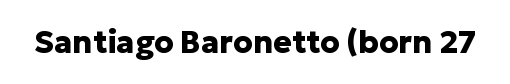
Q: Is the text bold? A: Yes.
Q: Is the text italic (slanted)? A: No, it is upright.
Q: Is the typeface a serif or a sans-serif typeface? A: Sans-serif.
Q: Is the text underlined? A: No.
Q: Is the spacing between letters normal or unusually wide? A: Normal.
Q: Width (condensed, normal, or wide)? A: Normal.
Q: Stroke contrast? A: Low.
Q: x-height? A: Medium.
Q: Monospaced? A: No.
